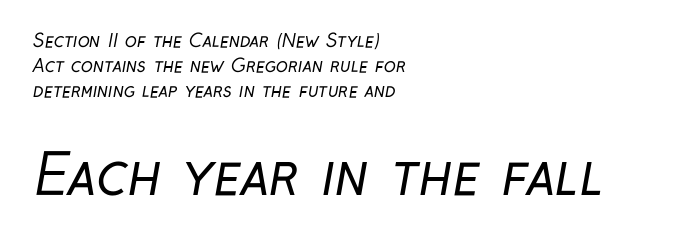
Q: Is the text bold? A: No.
Q: Is the typeface a serif or a sans-serif typeface? A: Sans-serif.
Q: Is the text underlined? A: No.
Q: How is the paragraph aligned? A: Left-aligned.
Q: Is the spacing between letters normal or unusually wide? A: Normal.
Q: Is the spacing between lines tight, normal or loose? A: Normal.
Q: Which block of text is set in a larger size, the first (top) or the second (bottom)? A: The second (bottom) one.
Q: Width (condensed, normal, or wide)? A: Condensed.
Q: Stroke contrast? A: Low.
Q: x-height? A: Medium.
Q: Monospaced? A: No.
